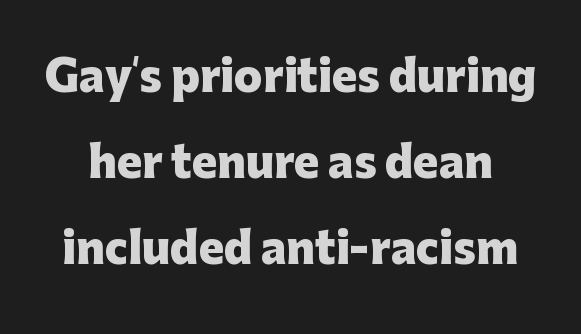
Italic? Not at all — the glyphs are vertical. Line spacing here is loose. As a designer I'd log this as weight 700, bold. Clear beneath every line of the passage. Check where the strokes stop: nothing finishes them off — pure sans. The face used here is proportionally spaced, like ordinary book or web type.
